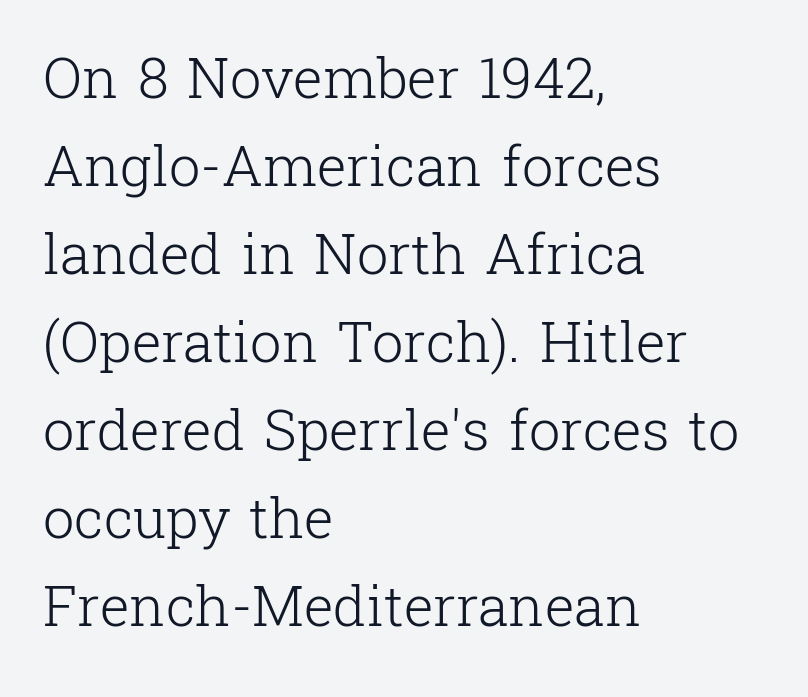
{"serif": "yes", "italic": "no", "bold": "no", "weight": "light", "width": "normal", "stroke_contrast": "low", "x_height": "medium", "monospaced": "no", "underline": "no", "align": "left", "line_spacing": "normal", "line_spacing_ratio": 1.57, "letter_spacing": "normal", "letter_spacing_em": 0.0, "glyph_px": 56}
